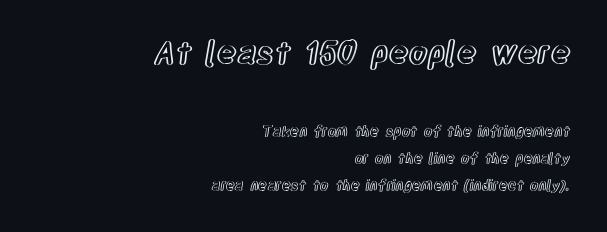
Q: Is the text italic (slanted)? A: Yes.
Q: Is the text underlined? A: No.
Q: How is the paragraph aligned? A: Right-aligned.
Q: Is the spacing between letters normal or unusually wide? A: Normal.
Q: Is the spacing between lines tight, normal or loose? A: Loose.
Q: Which block of text is set in a larger size, the first (top) or the second (bottom)? A: The first (top) one.
Q: Width (condensed, normal, or wide)? A: Condensed.
Q: x-height? A: Large.
Q: Monospaced? A: No.
